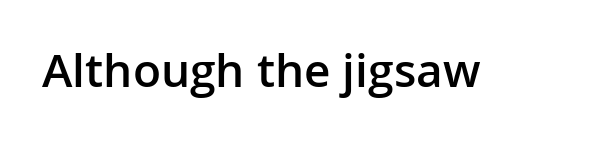
Q: Is the text bold? A: Semi-bold.
Q: Is the text italic (slanted)? A: No, it is upright.
Q: Is the typeface a serif or a sans-serif typeface? A: Sans-serif.
Q: Is the text underlined? A: No.
Q: Is the spacing between letters normal or unusually wide? A: Normal.
Q: Width (condensed, normal, or wide)? A: Normal.
Q: Stroke contrast? A: Low.
Q: x-height? A: Medium.
Q: Monospaced? A: No.
